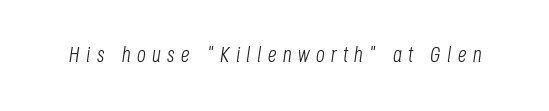
The image shows 22 px text type, italic (leaning right); set unusually wide letter spacing (+0.28 em), not underlined.
